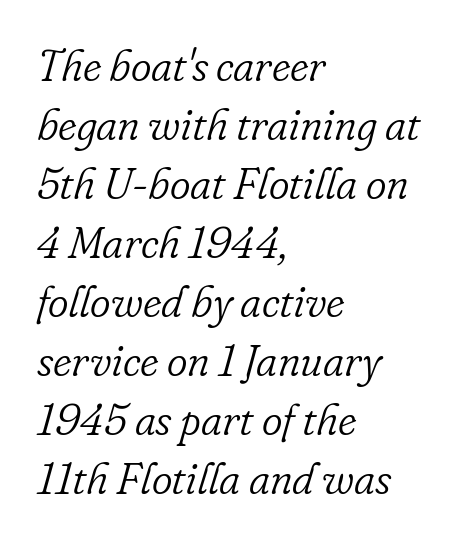
Q: Is the text bold? A: No.
Q: Is the text italic (slanted)? A: Yes, it leans right by about 16 degrees.
Q: Is the typeface a serif or a sans-serif typeface? A: Serif.
Q: Is the text underlined? A: No.
Q: How is the paragraph aligned? A: Left-aligned.
Q: Is the spacing between letters normal or unusually wide? A: Normal.
Q: Is the spacing between lines tight, normal or loose? A: Normal.
Q: Width (condensed, normal, or wide)? A: Normal.
Q: Stroke contrast? A: Low.
Q: x-height? A: Small.
Q: Monospaced? A: No.
